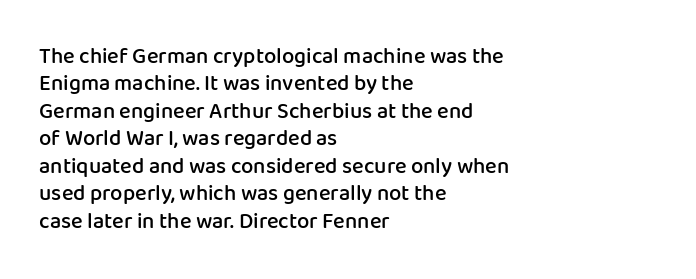
Horizontal bands of white between lines are of average thickness. The rendering keeps characters at their native spacing. The rendering anchors every line to the left-hand side. The type sits square on the baseline with zero lean.
